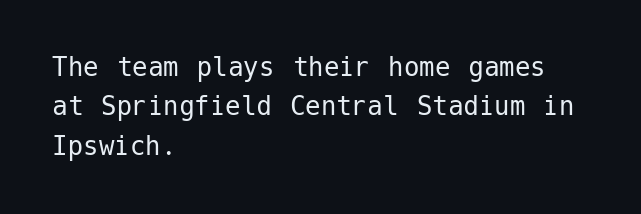
Default kerning and tracking; the words read as compact shapes. Classification — sans serif. Glance below the letters and you will spot only blank space. The paragraph shown leans on its left margin. The lines sit at an ordinary, default distance from one another.
